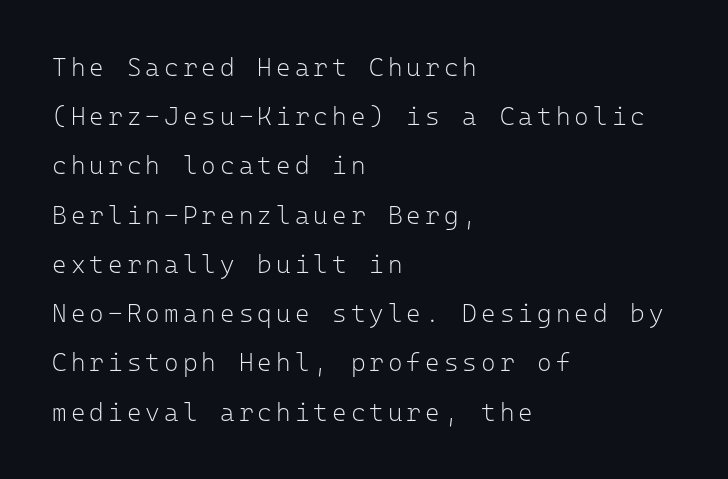
Q: Is the text bold? A: No.
Q: Is the text italic (slanted)? A: No, it is upright.
Q: Is the text underlined? A: No.
Q: How is the paragraph aligned? A: Left-aligned.
Q: Is the spacing between lines tight, normal or loose? A: Loose.
